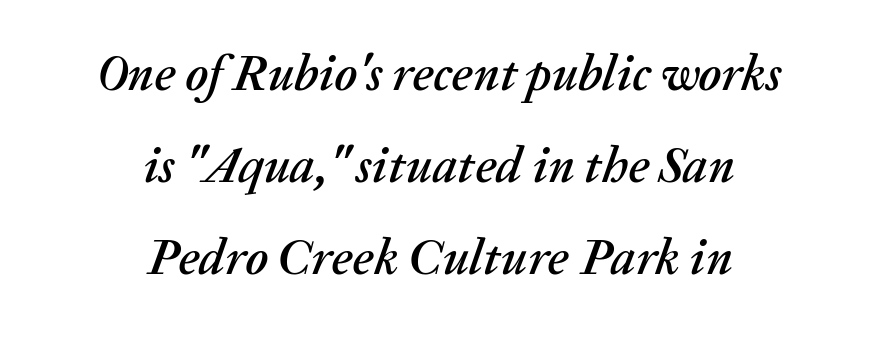
{"italic": "yes", "lean": "right", "slant_degrees": 20, "width": "normal", "stroke_contrast": "medium", "x_height": "medium", "monospaced": "no", "underline": "no", "align": "center", "line_spacing_ratio": 1.84, "letter_spacing": "normal", "letter_spacing_em": 0.0, "glyph_px": 50}
